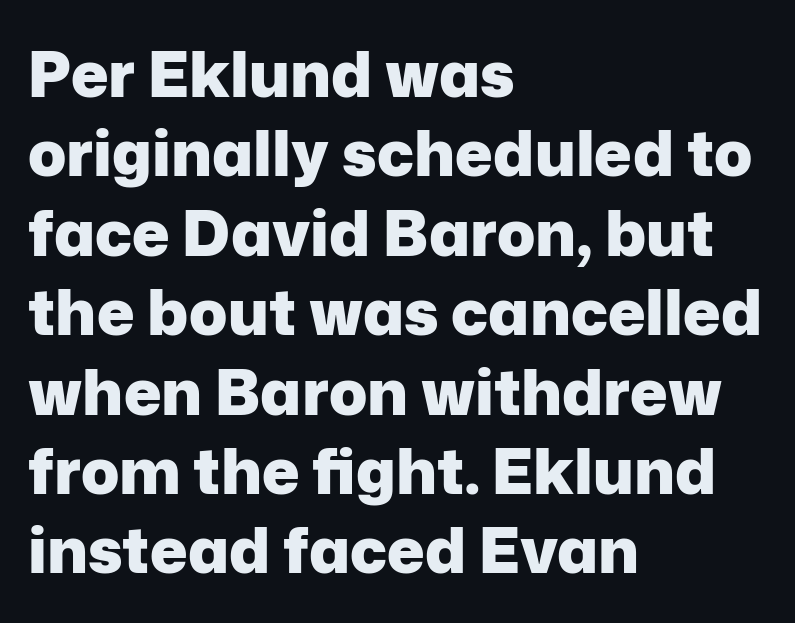
A typesetter would call this proportional, since set widths differ per character. The typeface chosen for these lines omits serifs. The setting favours the left margin, as ordinary paragraphs usually do. This is roman type, the default non-slanted kind. Tracking value appears to be zero — textbook default spacing.
